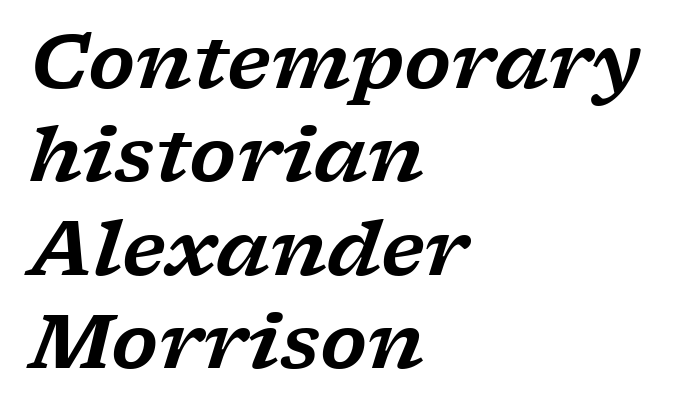
Looks like regular typesetting: each glyph gets only the width it needs. Check the space under the baseline: it is left empty. The text was rendered using a seriffed face with decorative stroke endings. Compared with a centered layout, this one pins lines to the left instead.
